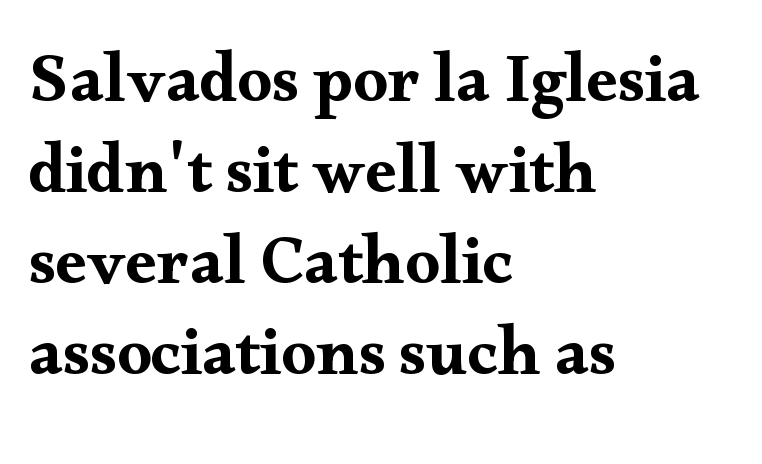
The image shows 69 px wide serif type, upright; set left-aligned, normal line spacing (1.32x), normal letter spacing, not underlined; medium stroke contrast and a small x-height.
